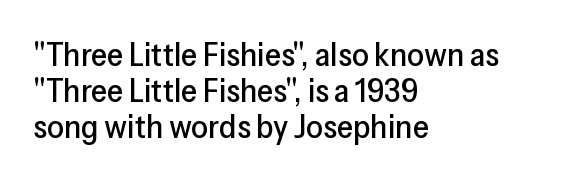
{"serif": "no", "italic": "no", "width": "normal", "stroke_contrast": "low", "x_height": "medium", "monospaced": "no", "underline": "no", "align": "left", "line_spacing": "tight", "line_spacing_ratio": 1.09, "letter_spacing": "normal", "letter_spacing_em": 0.0, "glyph_px": 33}
